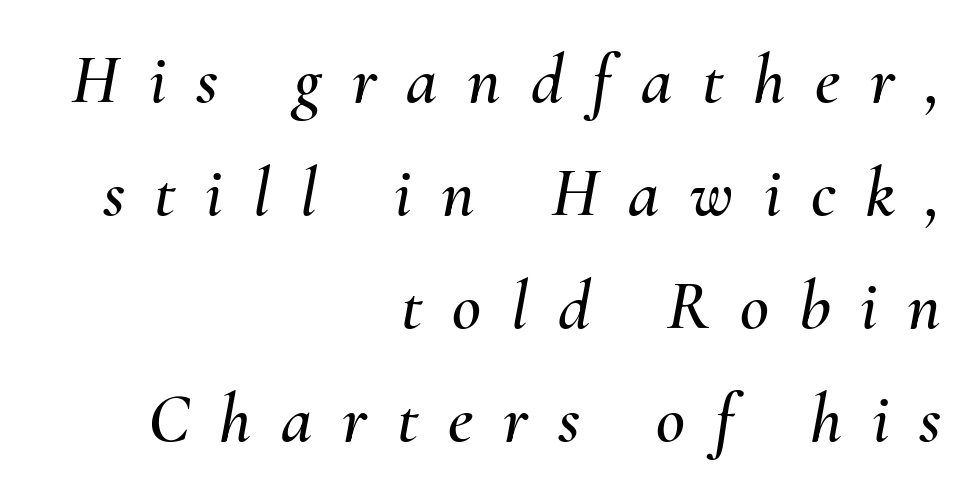
Think of a printed novel: that variable character pitch is what you see here. Type without underlining. In CSS terms this would be text-align: right. Each word looks stretched out because of the extra space between its letters. The line-height multiplier appears to be the usual default. The whole block is typeset with a tilt.
